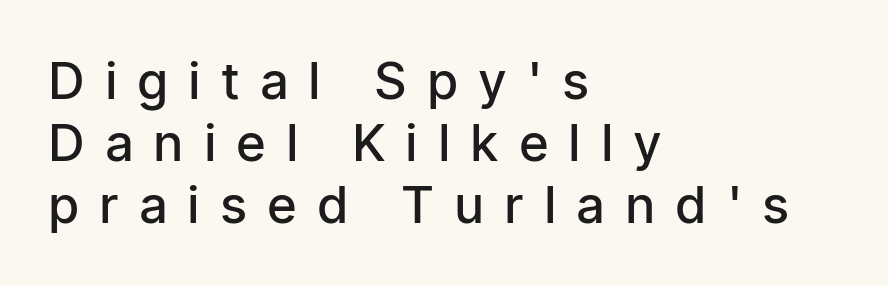
The image shows 51 px semibold, condensed sans-serif type, upright; set left-aligned, line spacing 1.22x, unusually wide letter spacing (+0.43 em), not underlined; low stroke contrast and a medium x-height.
